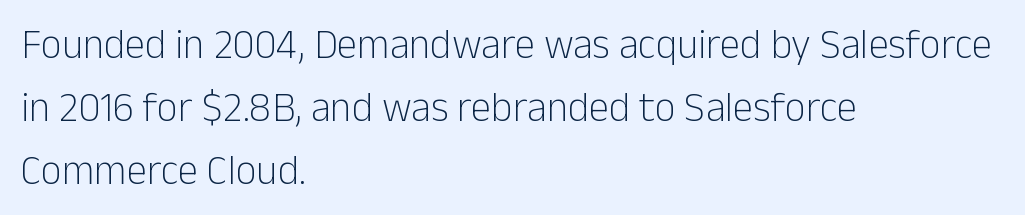
{"serif": "no", "italic": "no", "bold": "no", "weight": "light", "width": "normal", "stroke_contrast": "low", "x_height": "medium", "monospaced": "no", "underline": "no", "align": "left", "line_spacing": "normal", "line_spacing_ratio": 1.54, "letter_spacing": "normal", "letter_spacing_em": 0.0, "glyph_px": 41}
